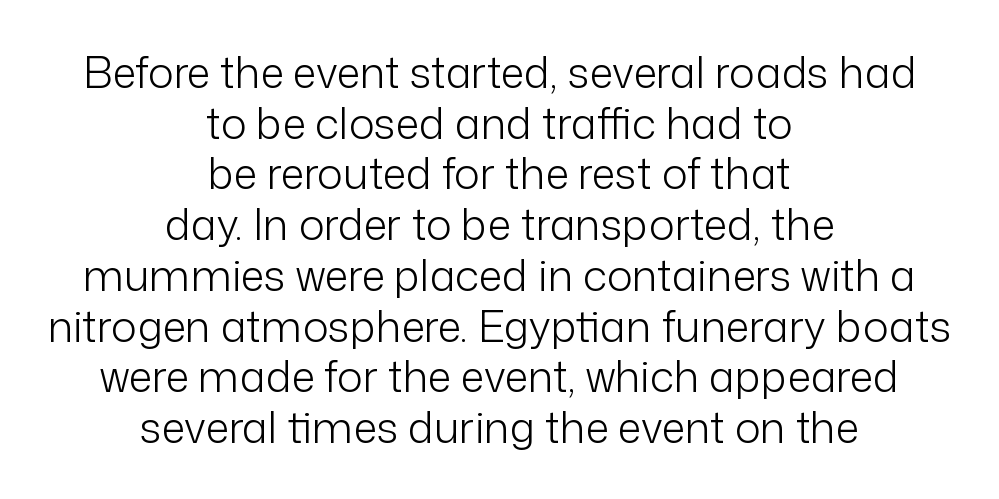
The image shows 43 px light sans-serif type, upright; set centered, line spacing 1.18x, normal letter spacing, not underlined; low stroke contrast and a medium x-height.
